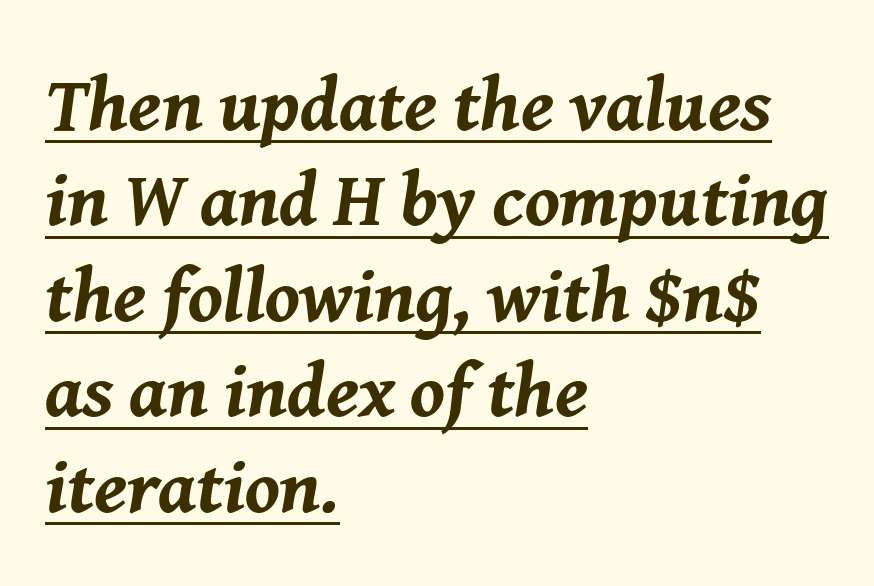
The image shows 77 px bold type, italic (leaning right); set left-aligned, line spacing 1.24x, normal letter spacing, underlined; medium stroke contrast and a medium x-height.
